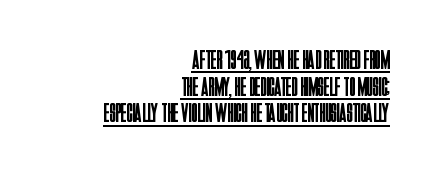
Q: Is the text bold? A: No.
Q: Is the text italic (slanted)? A: No, it is upright.
Q: Is the text underlined? A: Yes.
Q: How is the paragraph aligned? A: Right-aligned.
Q: Is the spacing between letters normal or unusually wide? A: Normal.
Q: Is the spacing between lines tight, normal or loose? A: Tight.
